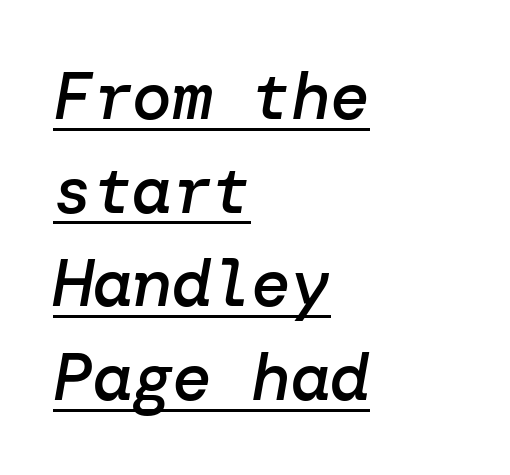
Q: Is the text bold? A: Semi-bold.
Q: Is the text italic (slanted)? A: Yes, it leans right by about 10 degrees.
Q: Is the text underlined? A: Yes.
Q: How is the paragraph aligned? A: Left-aligned.
Q: Is the spacing between letters normal or unusually wide? A: Normal.
Q: Is the spacing between lines tight, normal or loose? A: Normal.
Q: Width (condensed, normal, or wide)? A: Normal.
Q: Stroke contrast? A: Low.
Q: x-height? A: Medium.
